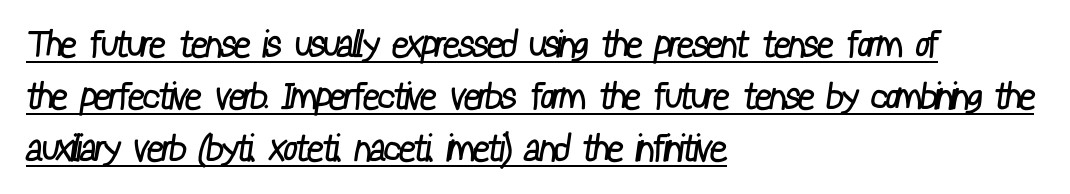
The vertical gap from one line to the next is medium. Each line of the rendering has a horizontal stroke beneath the glyphs. Summary of weight: not heavy and not bold. Which margin do the lines hug? The left one — the right edge is uneven. Letter spacing: default.
